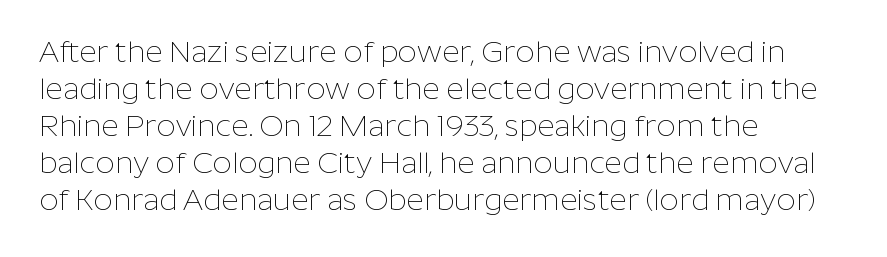
The string is rendered with underlining switched off. The rendering keeps characters at their native spacing. Horizontal alignment here is leftward, the default for most running prose. Each letter's strokes conclude bluntly, with no projecting serifs. Posture: straight, roman, zero tilt.
